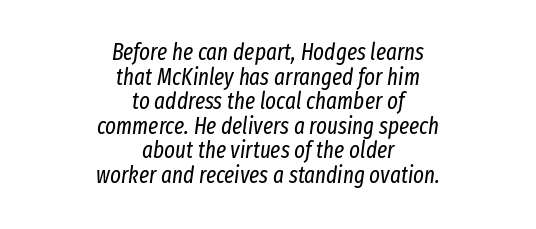
The image shows 23 px text type, italic (leaning right); set centered, tight line spacing (1.07x), normal letter spacing, not underlined.
